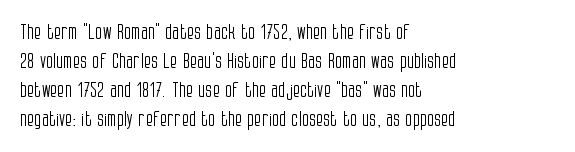
Letters rest on an invisible, unmarked baseline. Heaviness? Minimal to ordinary, like unemphasized prose. The rendering anchors every line to the left-hand side. The line-height multiplier appears to be the usual default.
